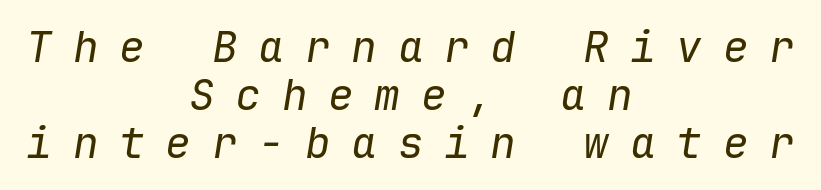
Does the copy run flush right? No — it is centered line by line. Descenders are the only things crossing below the line. Caption: expanded tracking, letters set apart. Weight: regular or lighter.
